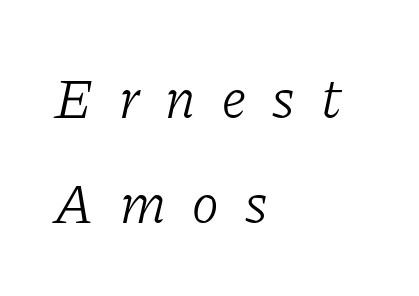
The image shows 57 px light serif type, italic (leaning right); set left-aligned, line spacing 1.85x, unusually wide letter spacing (+0.46 em), not underlined; low stroke contrast and a medium x-height.
